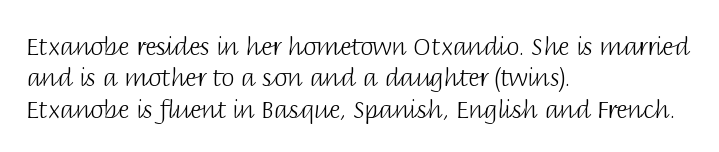
What stands out about the letter spacing? Nothing — it is the standard amount. Unmarked baselines from the first word to the last. The rendering anchors every line to the left-hand side. Regarding leading, the lines here are spaced in the standard way. Compared with a typical body face, this is equally light or lighter still. In terms of posture, this sample is upright.
